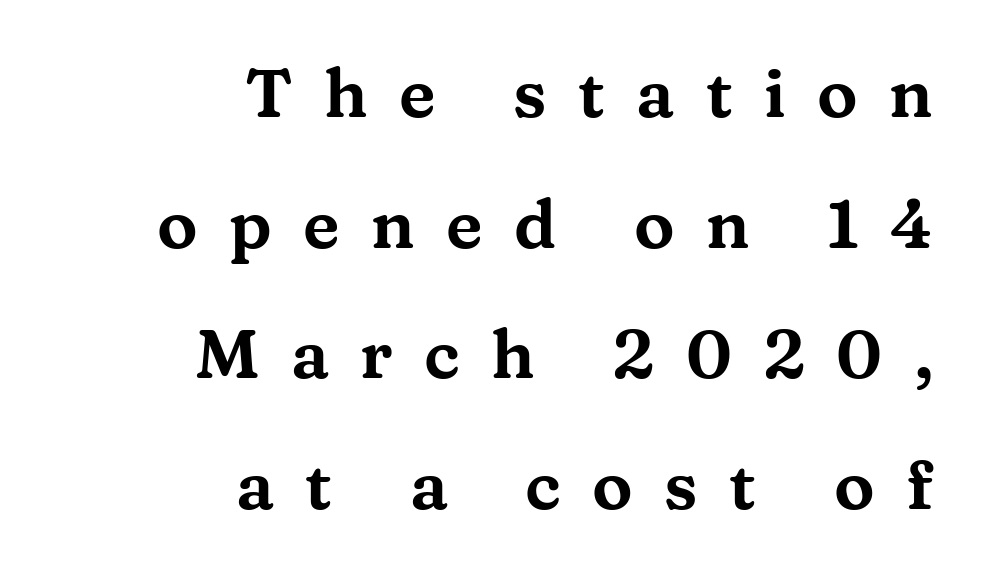
{"serif": "yes", "italic": "no", "width": "wide", "stroke_contrast": "medium", "x_height": "medium", "monospaced": "no", "underline": "no", "align": "right", "line_spacing": "loose", "line_spacing_ratio": 1.92, "letter_spacing": "wide", "letter_spacing_em": 0.46, "glyph_px": 68}
